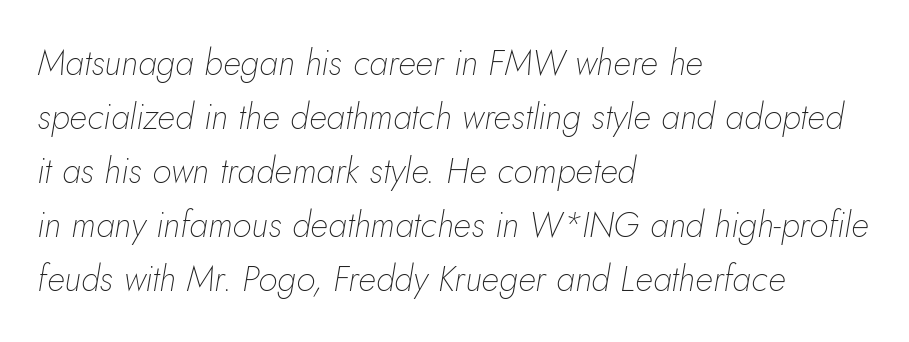
{"italic": "yes", "lean": "right", "slant_degrees": 5, "bold": "no", "weight": "thin", "width": "normal", "stroke_contrast": "low", "x_height": "small", "monospaced": "no", "underline": "no", "align": "left", "line_spacing": "normal", "line_spacing_ratio": 1.54, "letter_spacing": "normal", "letter_spacing_em": 0.0, "glyph_px": 35}
